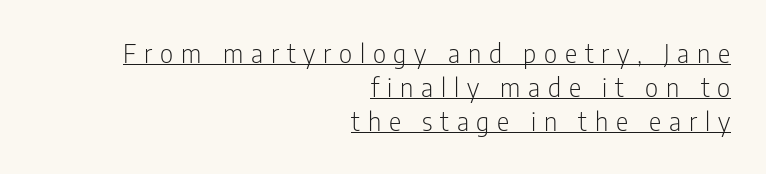
{"italic": "no", "bold": "no", "underline": "yes", "align": "right", "line_spacing": "normal", "line_spacing_ratio": 1.31, "letter_spacing": "wide", "letter_spacing_em": 0.3, "glyph_px": 26}
